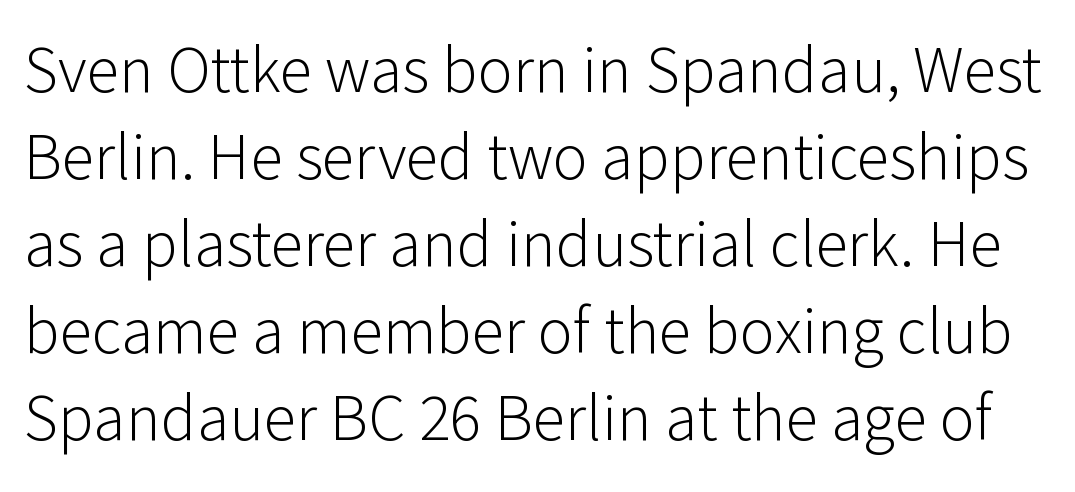
The image shows 66 px light sans-serif type, upright; set normal line spacing (1.32x), normal letter spacing, not underlined; low stroke contrast and a medium x-height.
